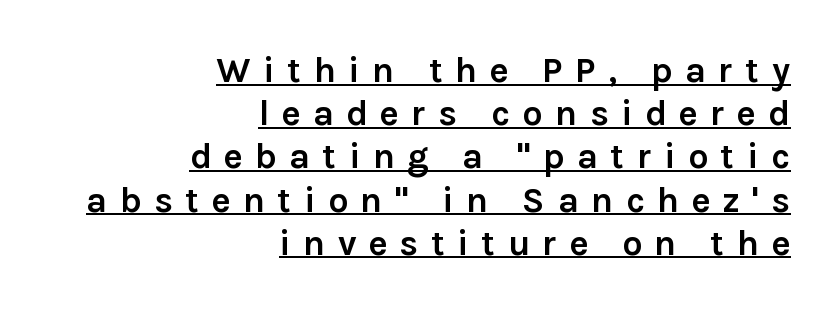
Q: Is the text bold? A: Yes.
Q: Is the text italic (slanted)? A: No, it is upright.
Q: Is the typeface a serif or a sans-serif typeface? A: Sans-serif.
Q: Is the text underlined? A: Yes.
Q: How is the paragraph aligned? A: Right-aligned.
Q: Is the spacing between letters normal or unusually wide? A: Unusually wide.
Q: Width (condensed, normal, or wide)? A: Normal.
Q: x-height? A: Medium.
Q: Monospaced? A: No.
